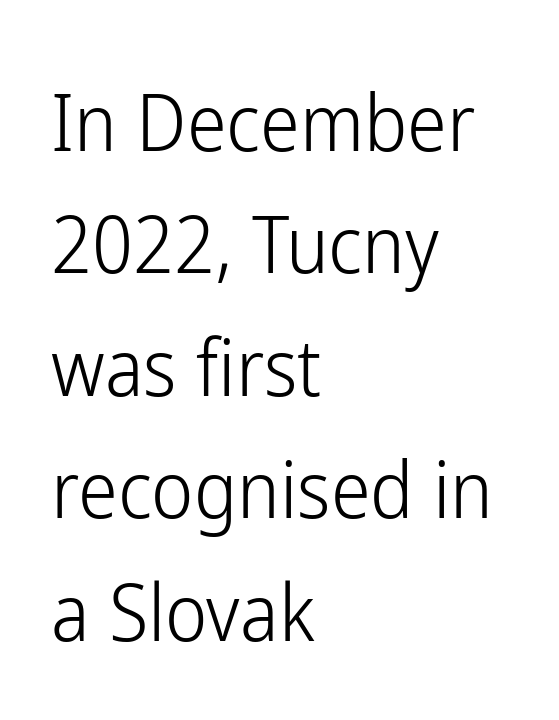
Q: Is the text bold? A: No.
Q: Is the text italic (slanted)? A: No, it is upright.
Q: Is the typeface a serif or a sans-serif typeface? A: Sans-serif.
Q: Is the text underlined? A: No.
Q: How is the paragraph aligned? A: Left-aligned.
Q: Is the spacing between letters normal or unusually wide? A: Normal.
Q: Is the spacing between lines tight, normal or loose? A: Normal.
Q: Width (condensed, normal, or wide)? A: Condensed.
Q: Stroke contrast? A: Low.
Q: x-height? A: Medium.
Q: Monospaced? A: No.
